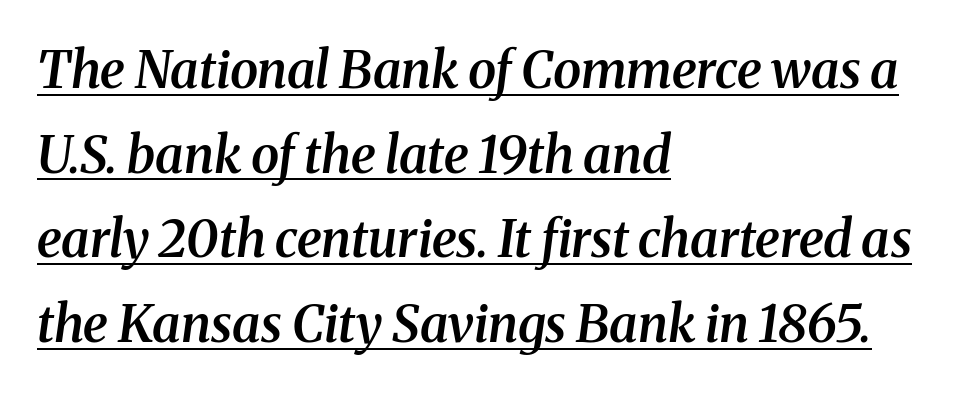
The image shows 51 px semibold serif type, italic (leaning right); set left-aligned, normal line spacing (1.66x), normal letter spacing, underlined; medium stroke contrast and a medium x-height.
